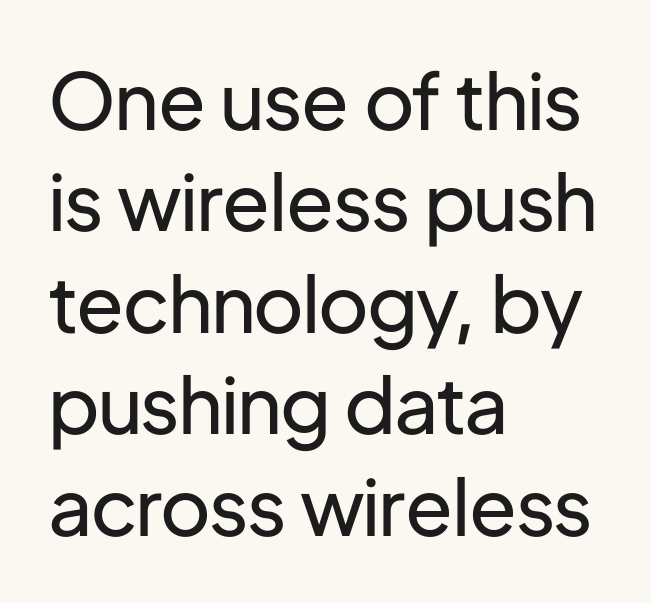
{"serif": "no", "italic": "no", "bold": "no", "weight": "regular", "width": "normal", "stroke_contrast": "low", "x_height": "medium", "monospaced": "no", "underline": "no", "align": "left", "line_spacing": "normal", "line_spacing_ratio": 1.3, "letter_spacing": "normal", "letter_spacing_em": 0.0, "glyph_px": 78}
